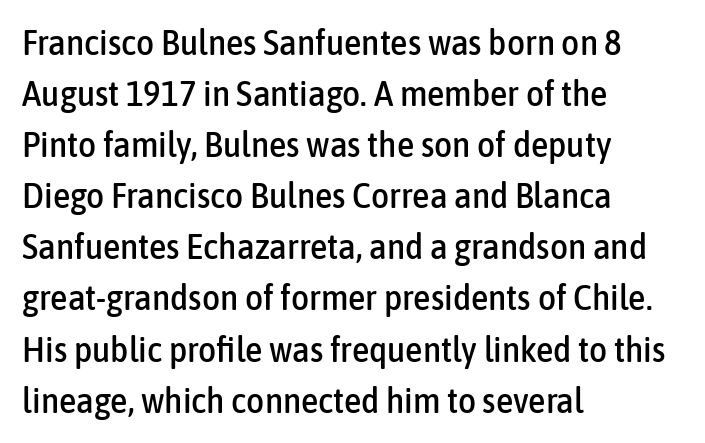
Q: Is the text italic (slanted)? A: No, it is upright.
Q: Is the typeface a serif or a sans-serif typeface? A: Sans-serif.
Q: Is the text underlined? A: No.
Q: How is the paragraph aligned? A: Left-aligned.
Q: Is the spacing between letters normal or unusually wide? A: Normal.
Q: Is the spacing between lines tight, normal or loose? A: Normal.
Q: Width (condensed, normal, or wide)? A: Condensed.
Q: Stroke contrast? A: Low.
Q: x-height? A: Medium.
Q: Monospaced? A: No.
